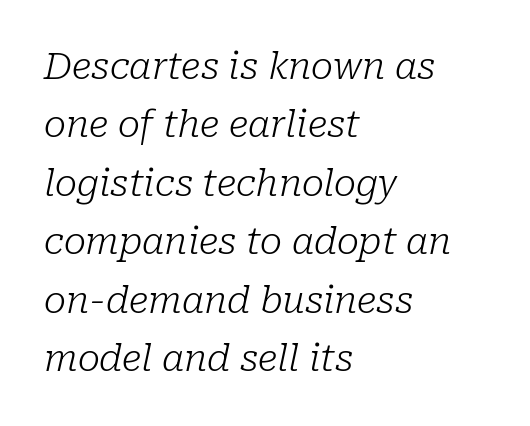
Q: Is the text bold? A: No.
Q: Is the text italic (slanted)? A: Yes, it leans right by about 10 degrees.
Q: Is the typeface a serif or a sans-serif typeface? A: Serif.
Q: Is the text underlined? A: No.
Q: How is the paragraph aligned? A: Left-aligned.
Q: Is the spacing between letters normal or unusually wide? A: Normal.
Q: Is the spacing between lines tight, normal or loose? A: Normal.
Q: Width (condensed, normal, or wide)? A: Normal.
Q: Stroke contrast? A: Low.
Q: x-height? A: Medium.
Q: Monospaced? A: No.
